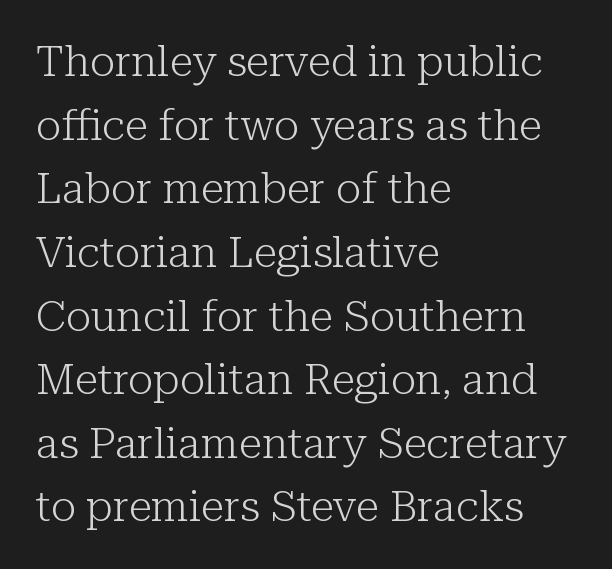
{"serif": "yes", "italic": "no", "bold": "no", "weight": "light", "width": "normal", "stroke_contrast": "low", "x_height": "medium", "monospaced": "no", "underline": "no", "align": "left", "line_spacing": "normal", "line_spacing_ratio": 1.48, "letter_spacing": "normal", "letter_spacing_em": 0.0, "glyph_px": 43}
